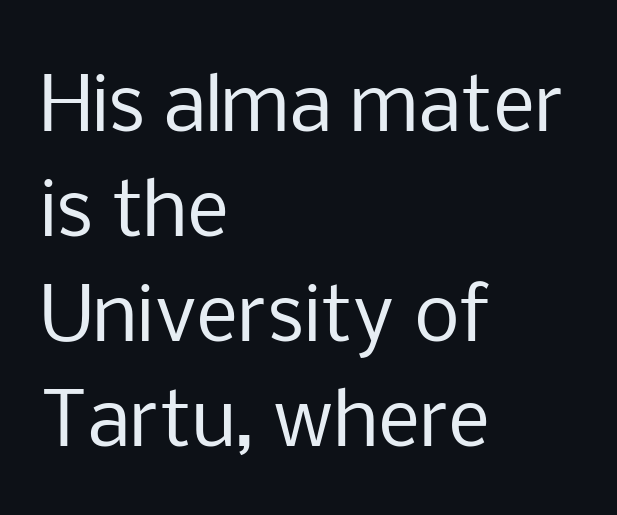
{"serif": "no", "italic": "no", "bold": "no", "weight": "regular", "width": "normal", "stroke_contrast": "low", "x_height": "medium", "monospaced": "no", "underline": "no", "align": "left", "line_spacing": "normal", "line_spacing_ratio": 1.44, "letter_spacing": "normal", "letter_spacing_em": 0.0, "glyph_px": 73}
